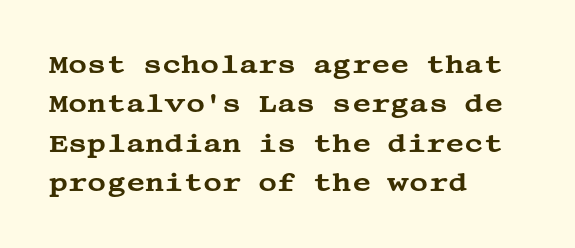
{"italic": "no", "underline": "no", "align": "left", "line_spacing": "normal", "line_spacing_ratio": 1.51, "letter_spacing": "normal", "letter_spacing_em": 0.0, "glyph_px": 26}
